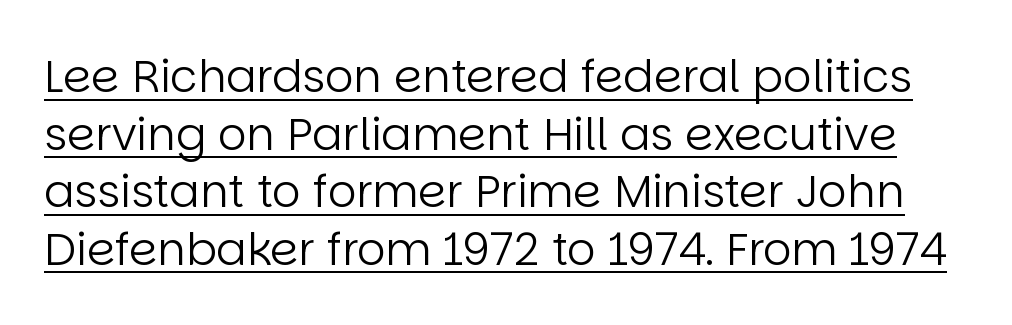
You could not count columns in this text — the font is proportionally spaced. A normal amount of white space separates one row of letters from the next. Does extra space separate the letters? No, they use regular spacing. The face looks like a standard text weight, possibly lighter. It's the straight-up-and-down kind of type. The lettering is marked with a stroke running underneath it.
